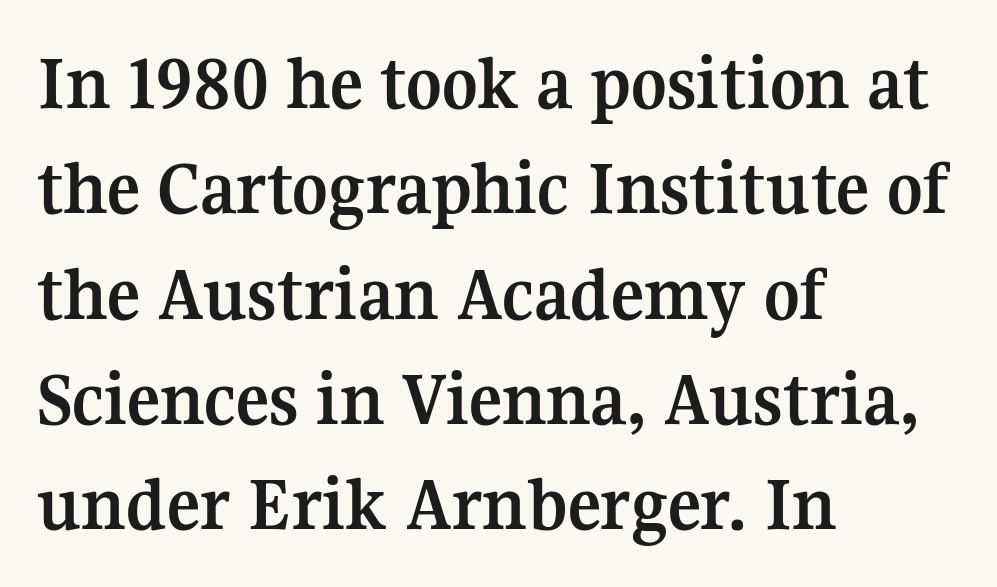
Each letter keeps its own natural width here, so spacing adapts to shape. Unlike italic type, these characters show no tilt at all. I'd call this a serif setting — the letters wear small feet. The lines in this sample share a left origin and differ only in where they stop. Summary of vertical rhythm: regular, with standard interline spacing. Any mark beneath the type? The region is blank.
